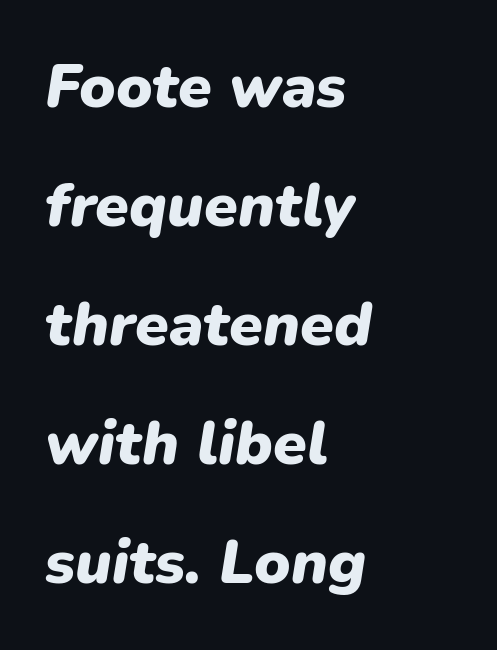
{"italic": "yes", "lean": "right", "slant_degrees": 9, "bold": "yes", "weight": "heavy", "width": "normal", "stroke_contrast": "low", "x_height": "medium", "monospaced": "no", "underline": "no", "align": "left", "line_spacing": "loose", "line_spacing_ratio": 1.95, "letter_spacing": "normal", "letter_spacing_em": 0.0, "glyph_px": 61}
